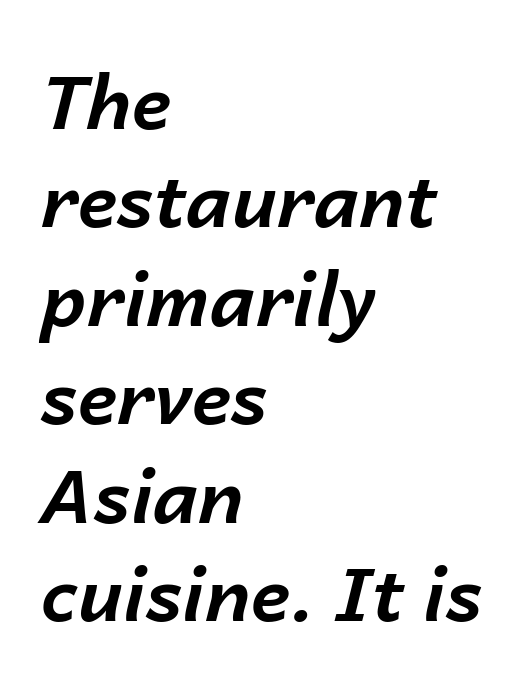
{"italic": "yes", "lean": "right", "slant_degrees": 14, "bold": "yes", "weight": "bold", "width": "normal", "stroke_contrast": "low", "x_height": "medium", "monospaced": "no", "underline": "no", "align": "left", "line_spacing": "normal", "line_spacing_ratio": 1.33, "letter_spacing": "normal", "letter_spacing_em": 0.0, "glyph_px": 74}
